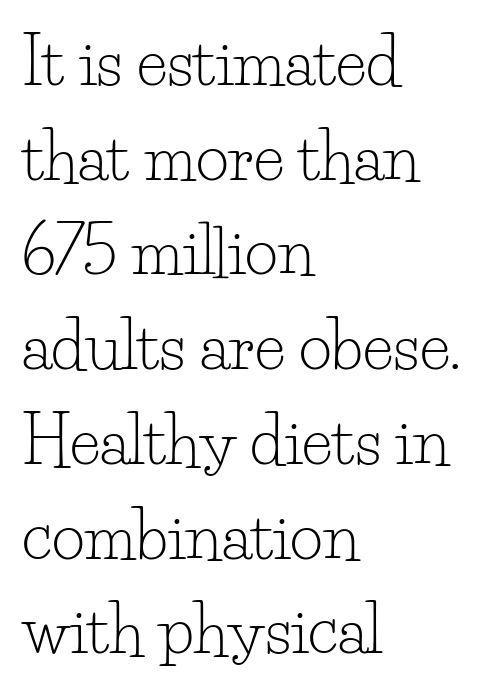
Letterform terminals end in serifs throughout the passage. Notice how descenders clear the ascenders below comfortably — that's standard leading. Line starts are locked; line ends wander. Each letter keeps its own natural width here, so spacing adapts to shape. Designer's note — italics off, roman on. Only glyphs here, with clear space below each row.
